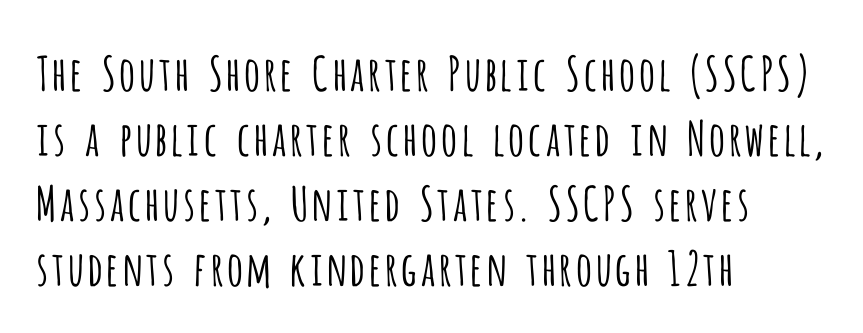
Q: Is the text bold? A: No.
Q: Is the text italic (slanted)? A: No, it is upright.
Q: Is the typeface a serif or a sans-serif typeface? A: Sans-serif.
Q: Is the text underlined? A: No.
Q: How is the paragraph aligned? A: Left-aligned.
Q: Is the spacing between letters normal or unusually wide? A: Normal.
Q: Is the spacing between lines tight, normal or loose? A: Normal.
Q: Width (condensed, normal, or wide)? A: Condensed.
Q: Stroke contrast? A: Low.
Q: x-height? A: Large.
Q: Monospaced? A: No.
